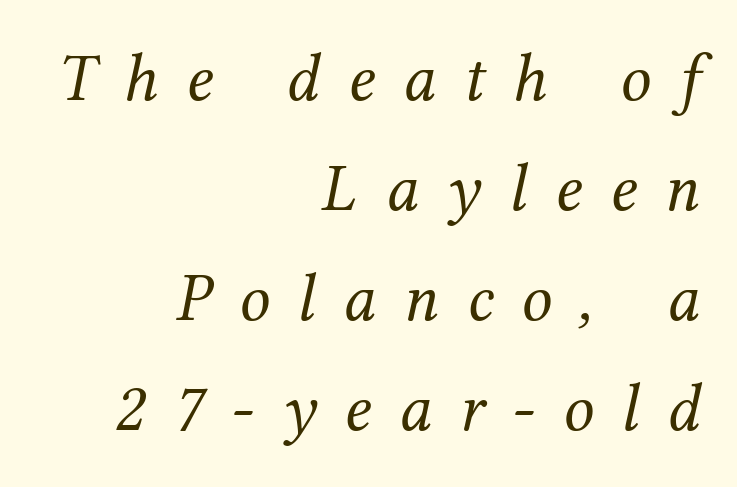
Font category for this specimen: serif. Rule under the text: the space is simply empty. Casual observation: everything's shoved over to the right. Characters are canted at an angle relative to the baseline's perpendicular. Each letter keeps its own natural width here, so spacing adapts to shape. Leading matches the norm, producing a regular column.
